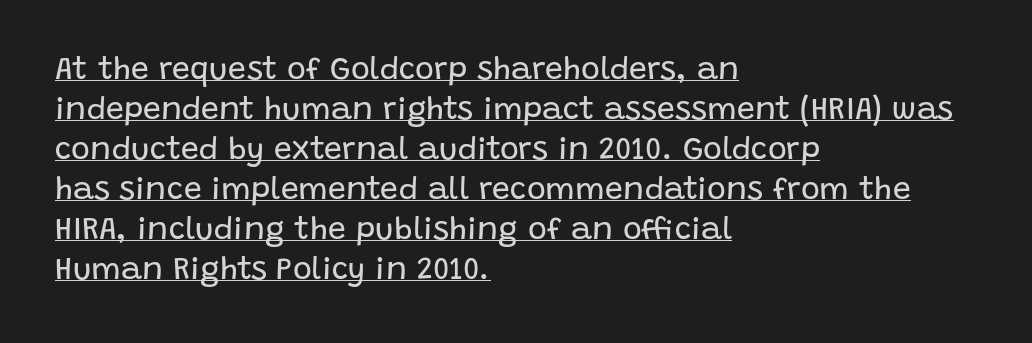
Q: Is the text bold? A: No.
Q: Is the text italic (slanted)? A: No, it is upright.
Q: Is the typeface a serif or a sans-serif typeface? A: Sans-serif.
Q: Is the text underlined? A: Yes.
Q: How is the paragraph aligned? A: Left-aligned.
Q: Is the spacing between letters normal or unusually wide? A: Normal.
Q: Is the spacing between lines tight, normal or loose? A: Normal.
Q: Width (condensed, normal, or wide)? A: Normal.
Q: Stroke contrast? A: Low.
Q: x-height? A: Large.
Q: Monospaced? A: No.
